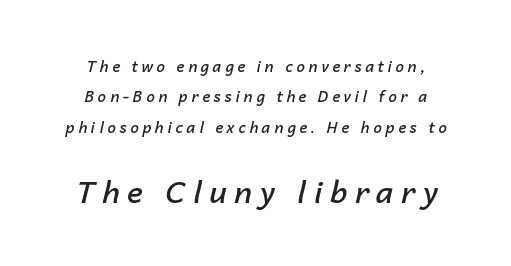
{"italic": "yes", "lean": "right", "slant_degrees": 14, "bold": "semi", "weight": "semibold", "width": "normal", "stroke_contrast": "low", "x_height": "medium", "monospaced": "no", "underline": "no", "line_spacing": "loose", "line_spacing_ratio": 2.02, "letter_spacing": "wide", "letter_spacing_em": 0.25, "larger_block": "second", "size_ratio": 2.0, "glyph_px": 30}
